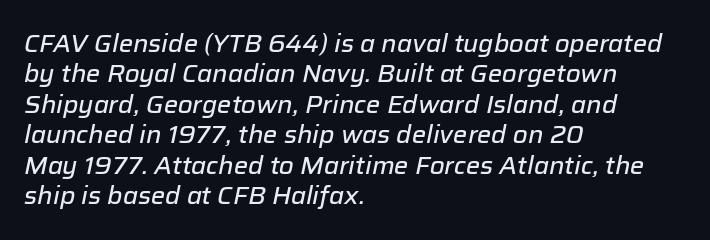
The passage is arranged the way most books set body copy — flush left. Compared with typical body copy, the letter spacing here is the same. The line-height multiplier appears to be the usual default. When letters slant like this, we call the style italic.
